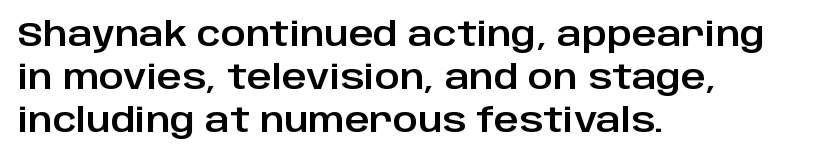
Every row of glyphs begins at an identical x-position on the left. Looks like regular typesetting: each glyph gets only the width it needs. Italic: no, the glyphs are upright roman. The baseline area is clear. Font category for this specimen: sans-serif.
